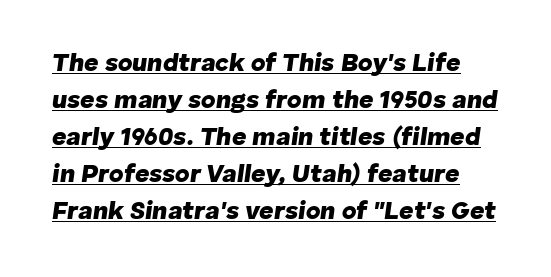
Q: Is the text bold? A: Yes.
Q: Is the text italic (slanted)? A: Yes, it leans right by about 8 degrees.
Q: Is the text underlined? A: Yes.
Q: Is the spacing between letters normal or unusually wide? A: Normal.
Q: Is the spacing between lines tight, normal or loose? A: Normal.
